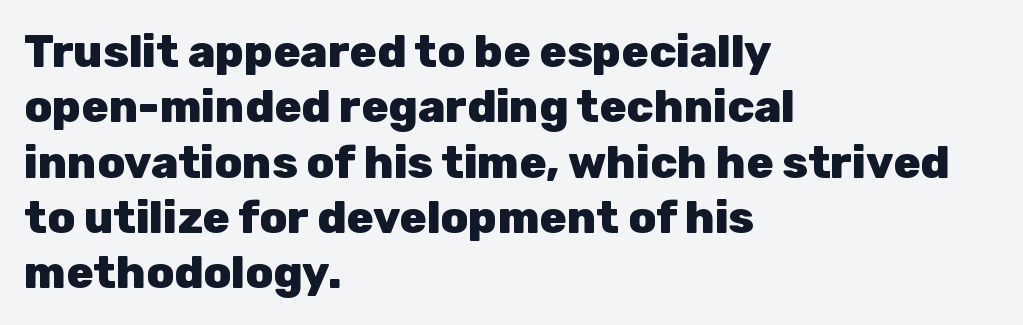
Q: Is the text bold? A: Yes.
Q: Is the text italic (slanted)? A: No, it is upright.
Q: Is the typeface a serif or a sans-serif typeface? A: Sans-serif.
Q: Is the text underlined? A: No.
Q: How is the paragraph aligned? A: Left-aligned.
Q: Is the spacing between letters normal or unusually wide? A: Normal.
Q: Width (condensed, normal, or wide)? A: Normal.
Q: Stroke contrast? A: Low.
Q: x-height? A: Medium.
Q: Monospaced? A: No.
